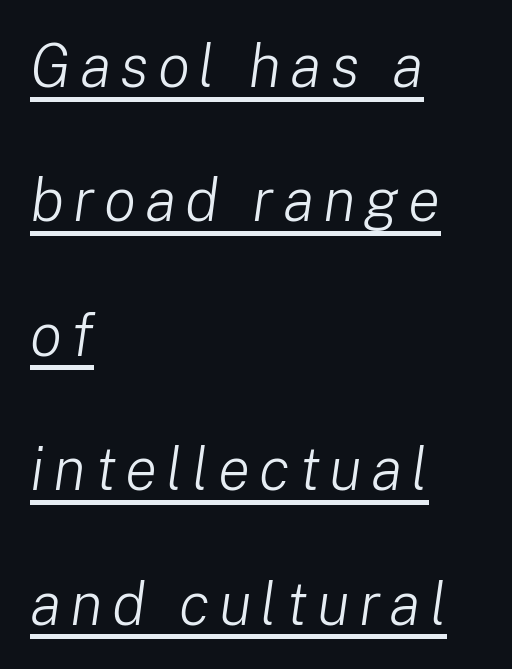
The image shows 60 px light type, italic (leaning right); set left-aligned, loose line spacing (2.24x), underlined; low stroke contrast and a medium x-height.
